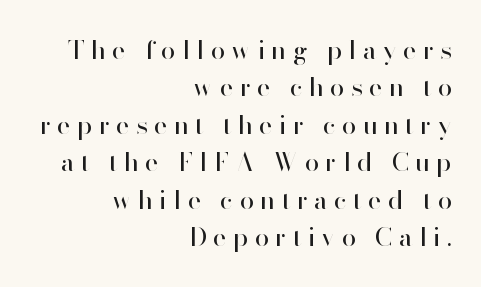
Is the block centered? No — it sits flush against the right margin. This rendering features lettering with no underline. Evenly set lines give the paragraph a standard silhouette. Tracking here is generous; glyphs stand well apart from one another. The cut favours lightness, reaching ordinary text weight at its darkest. The font's upright variant was chosen for this text.
